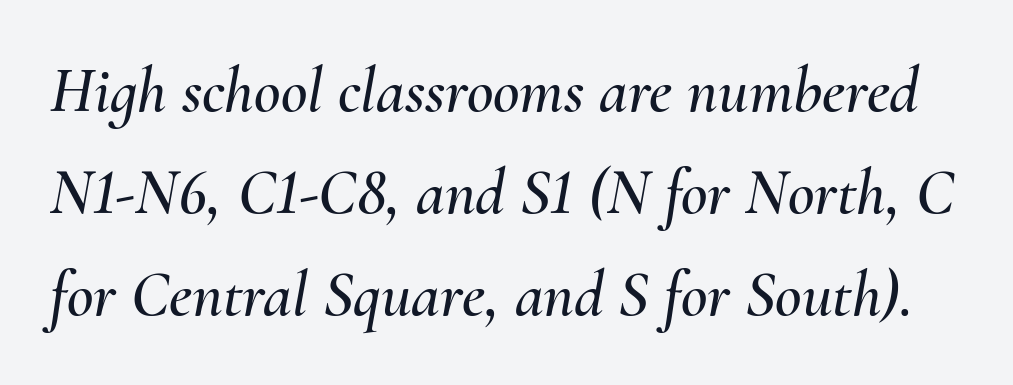
{"italic": "yes", "lean": "right", "slant_degrees": 10, "width": "normal", "stroke_contrast": "medium", "x_height": "small", "monospaced": "no", "underline": "no", "line_spacing": "normal", "line_spacing_ratio": 1.57, "letter_spacing": "normal", "letter_spacing_em": 0.0, "glyph_px": 65}
